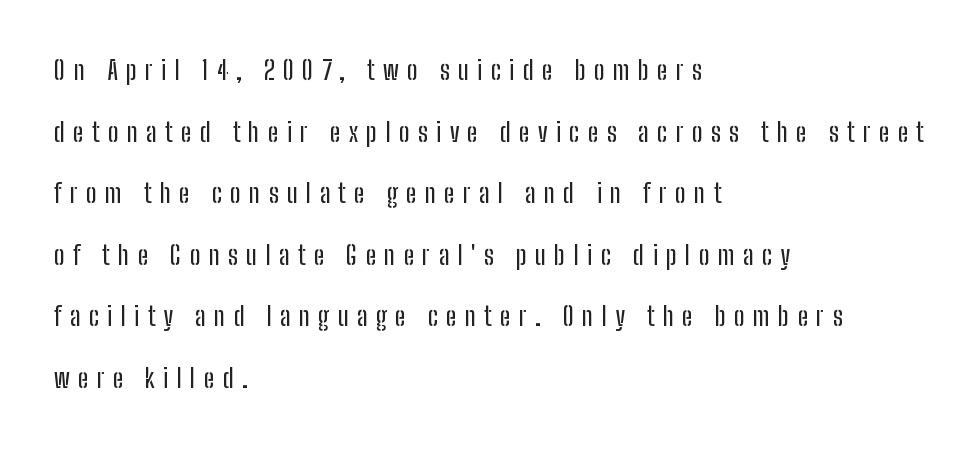
Q: Is the text italic (slanted)? A: No, it is upright.
Q: Is the text underlined? A: No.
Q: How is the paragraph aligned? A: Left-aligned.
Q: Is the spacing between letters normal or unusually wide? A: Unusually wide.
Q: Is the spacing between lines tight, normal or loose? A: Loose.
